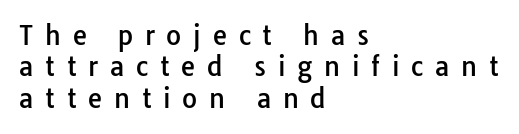
Any mark beneath the type? The region is blank. Italic? Not at all — the glyphs are vertical. Characters follow at a spacing far wider than the type designer built in. The passage is arranged the way most books set body copy — flush left.
